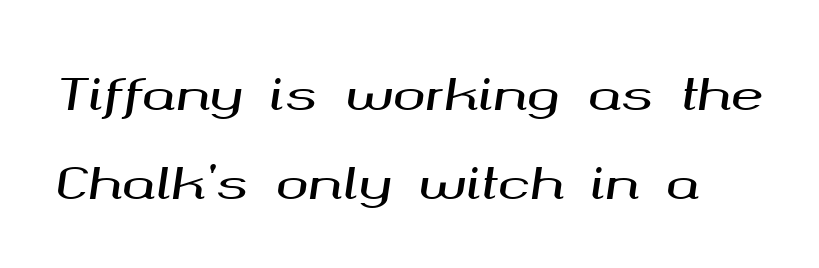
How would I describe the line gaps? Wide and relaxed. Is the type slanted? Yes — the strokes lean at a clear angle. Standard letterfit; no display-style spreading of the glyphs. Words float on clear page, feet unadorned. These lines are rendered in a variable-pitch font.
